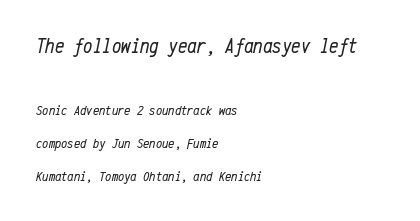
The image shows 21 px text type, italic (leaning right); set left-aligned, loose line spacing (2.38x), normal letter spacing, not underlined; the first (top) block is 1.5x larger.
